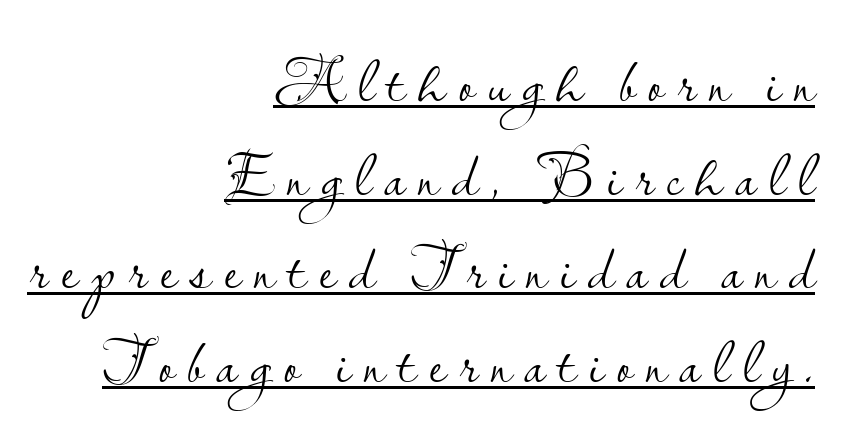
{"serif": "no", "bold": "no", "weight": "light", "width": "normal", "stroke_contrast": "low", "x_height": "small", "monospaced": "no", "underline": "yes", "align": "right", "line_spacing": "normal", "line_spacing_ratio": 1.44, "letter_spacing": "wide", "letter_spacing_em": 0.2, "glyph_px": 65}
